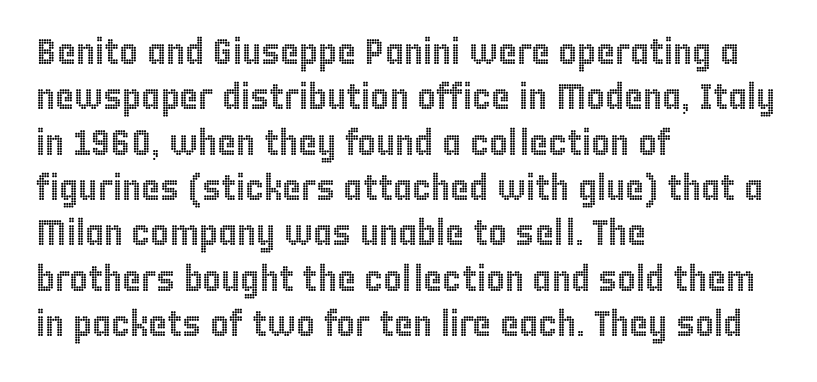
{"italic": "no", "width": "condensed", "x_height": "large", "monospaced": "no", "underline": "no", "align": "left", "line_spacing": "normal", "line_spacing_ratio": 1.26, "letter_spacing": "normal", "letter_spacing_em": 0.0, "glyph_px": 36}
